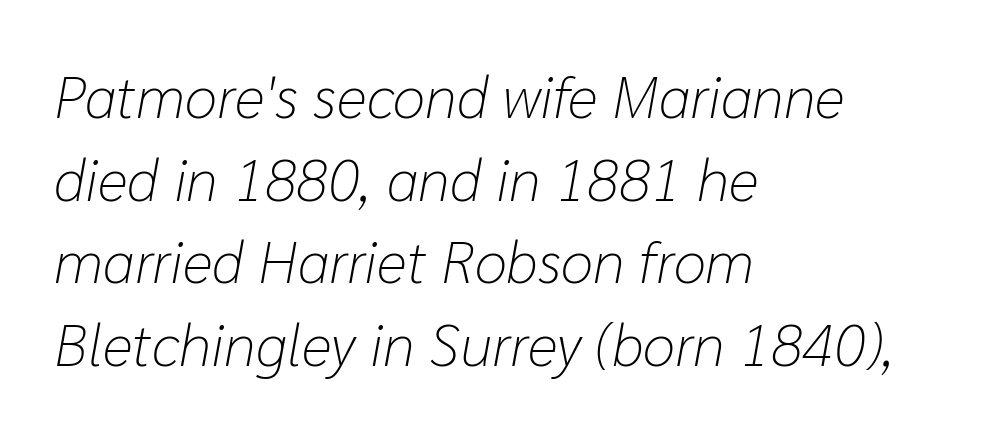
Q: Is the text bold? A: No.
Q: Is the text italic (slanted)? A: Yes, it leans right by about 10 degrees.
Q: Is the text underlined? A: No.
Q: How is the paragraph aligned? A: Left-aligned.
Q: Is the spacing between letters normal or unusually wide? A: Normal.
Q: Is the spacing between lines tight, normal or loose? A: Normal.
Q: Width (condensed, normal, or wide)? A: Normal.
Q: Stroke contrast? A: Low.
Q: x-height? A: Medium.
Q: Monospaced? A: No.
